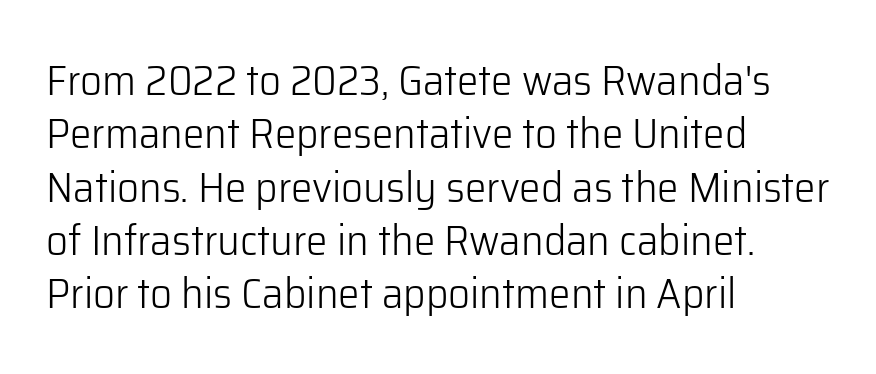
Q: Is the text bold? A: No.
Q: Is the text italic (slanted)? A: No, it is upright.
Q: Is the typeface a serif or a sans-serif typeface? A: Sans-serif.
Q: Is the text underlined? A: No.
Q: How is the paragraph aligned? A: Left-aligned.
Q: Is the spacing between letters normal or unusually wide? A: Normal.
Q: Width (condensed, normal, or wide)? A: Normal.
Q: Stroke contrast? A: Low.
Q: x-height? A: Medium.
Q: Monospaced? A: No.
